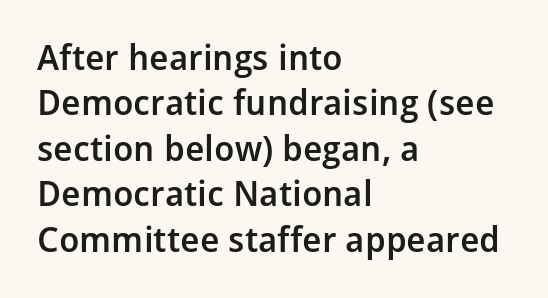
Q: Is the text bold? A: Semi-bold.
Q: Is the text italic (slanted)? A: No, it is upright.
Q: Is the typeface a serif or a sans-serif typeface? A: Sans-serif.
Q: Is the text underlined? A: No.
Q: How is the paragraph aligned? A: Left-aligned.
Q: Is the spacing between letters normal or unusually wide? A: Normal.
Q: Is the spacing between lines tight, normal or loose? A: Normal.
Q: Width (condensed, normal, or wide)? A: Normal.
Q: Stroke contrast? A: Low.
Q: x-height? A: Medium.
Q: Monospaced? A: No.
